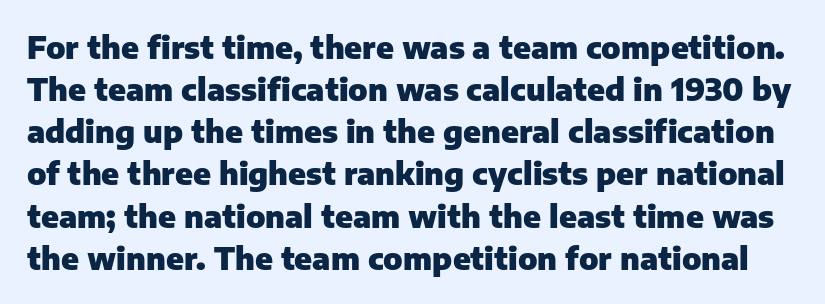
Looks like regular typesetting: each glyph gets only the width it needs. Every character sits straight up, as roman type does. Letterform terminals end flat and unadorned throughout the passage. Between one letter and the next there's only the usual sliver of space.
